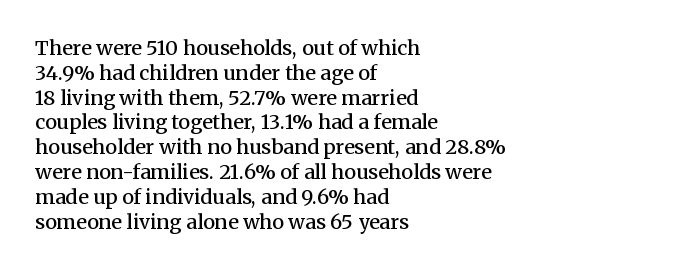
Where is the straight margin? On the left. These words are printed semibold, heavier than regular yet not bold. Designer's note — italics off, roman on. The space beneath each line is pristine and unruled. Words appear dense and cohesive because spacing is normal.
